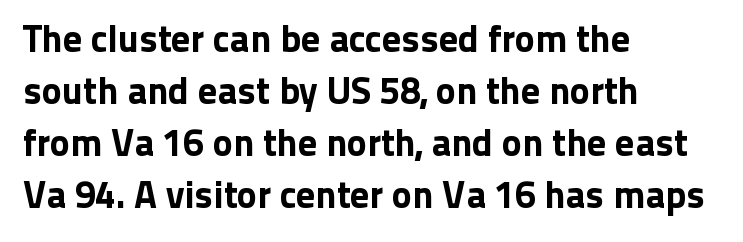
{"serif": "no", "italic": "no", "width": "normal", "stroke_contrast": "low", "x_height": "medium", "monospaced": "no", "underline": "no", "align": "left", "line_spacing": "normal", "line_spacing_ratio": 1.37, "letter_spacing": "normal", "letter_spacing_em": 0.0, "glyph_px": 38}
